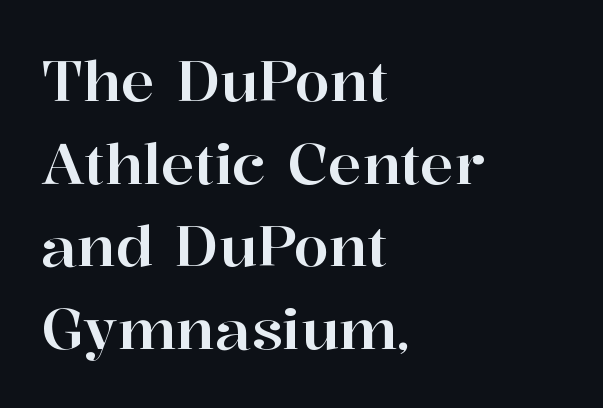
Is there any slant? The stems are plumb. Between one letter and the next there's only the usual sliver of space. Does the leading feel generous? No, just average. The gap between lines stays unmarked. The font family rendered here belongs to the serif group. Proportional: the letters do not fall into vertical columns.
